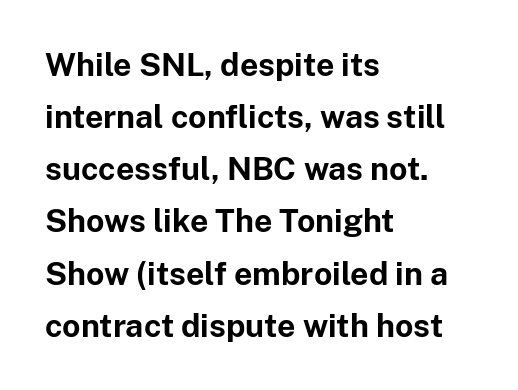
{"serif": "no", "italic": "no", "bold": "yes", "weight": "bold", "width": "normal", "stroke_contrast": "low", "x_height": "medium", "monospaced": "no", "underline": "no", "align": "left", "line_spacing": "normal", "line_spacing_ratio": 1.63, "letter_spacing": "normal", "letter_spacing_em": 0.0, "glyph_px": 32}
